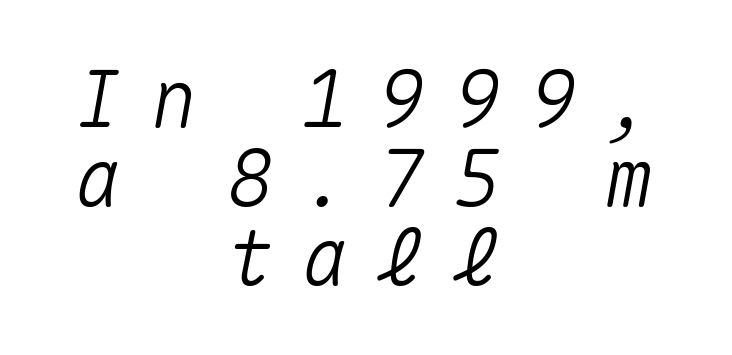
{"italic": "yes", "lean": "right", "slant_degrees": 10, "width": "normal", "stroke_contrast": "medium", "x_height": "medium", "monospaced": "yes", "underline": "no", "align": "center", "line_spacing": "tight", "line_spacing_ratio": 1.0, "letter_spacing": "wide", "letter_spacing_em": 0.36, "glyph_px": 79}
